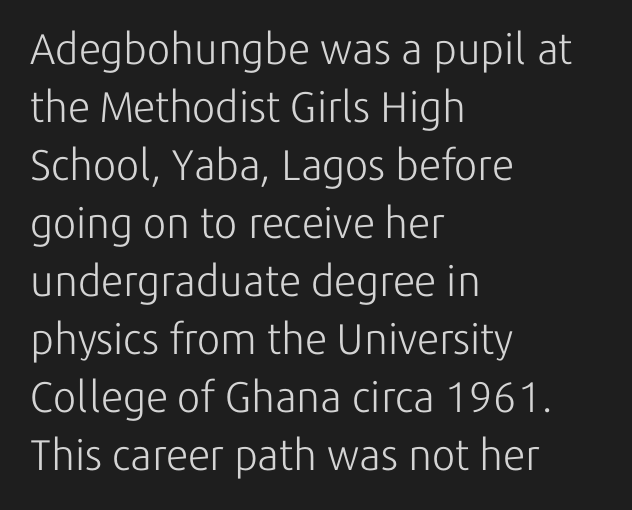
The image shows 43 px light sans-serif type, upright; set left-aligned, normal line spacing (1.35x), normal letter spacing, not underlined; low stroke contrast and a medium x-height.
